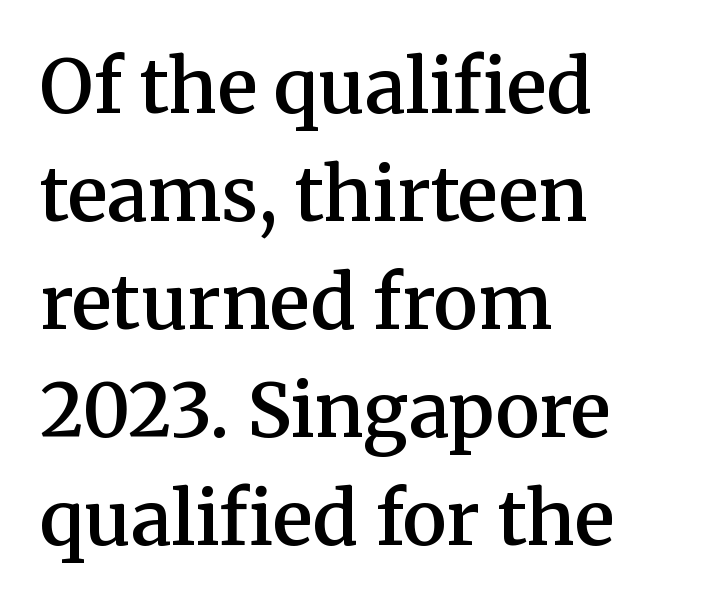
The image shows 74 px semibold serif type, upright; set left-aligned, normal line spacing (1.46x), normal letter spacing, not underlined; medium stroke contrast and a medium x-height.
